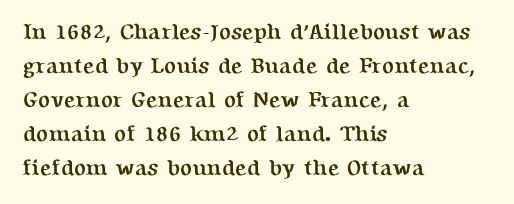
{"italic": "no", "bold": "yes", "underline": "no", "align": "left", "line_spacing": "normal", "line_spacing_ratio": 1.55, "letter_spacing": "normal", "letter_spacing_em": 0.0, "glyph_px": 22}
